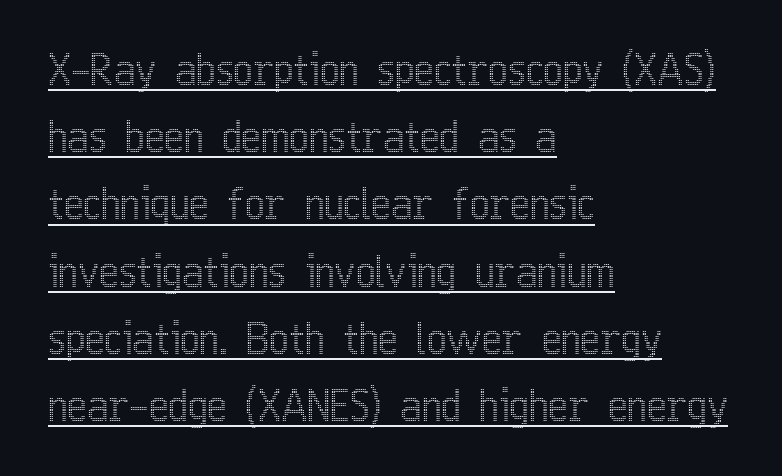
{"italic": "no", "width": "condensed", "x_height": "medium", "monospaced": "no", "underline": "yes", "align": "left", "line_spacing": "normal", "line_spacing_ratio": 1.6, "letter_spacing": "normal", "letter_spacing_em": 0.0, "glyph_px": 42}
